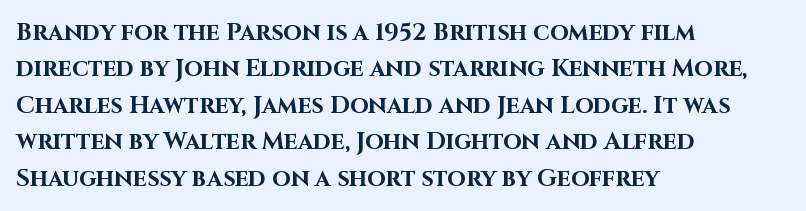
Q: Is the text bold? A: Yes.
Q: Is the text italic (slanted)? A: No, it is upright.
Q: Is the text underlined? A: No.
Q: How is the paragraph aligned? A: Left-aligned.
Q: Is the spacing between letters normal or unusually wide? A: Normal.
Q: Is the spacing between lines tight, normal or loose? A: Normal.
